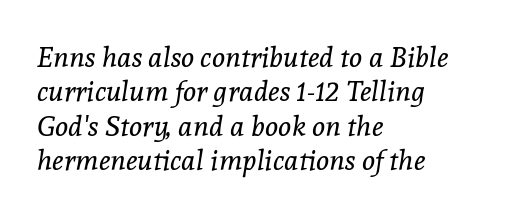
Default kerning and tracking; the words read as compact shapes. A quiet, ordinary-to-light weight characterises the typeface. You could not count columns in this text — the font is proportionally spaced. A bare baseline throughout the passage. The characters display serif detailing at their extremities. A typesetter would mark this as italic.
